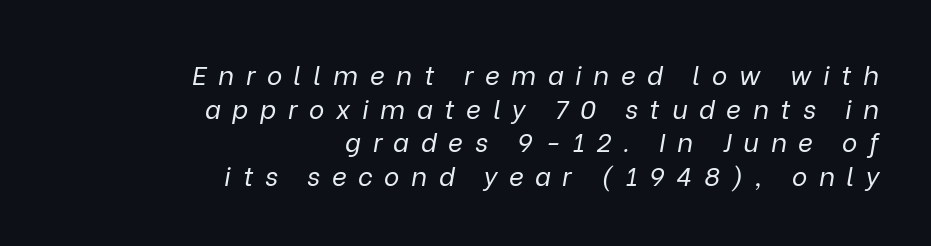
The letters look calm and open, with moderate or lighter stems. Type without underlining. Casual observation: everything's shoved over to the right. Whoever set this chose a conventional vertical rhythm. When letters slant like this, we call the style italic. Students, note that the glyphs here are deliberately spaced far apart.
